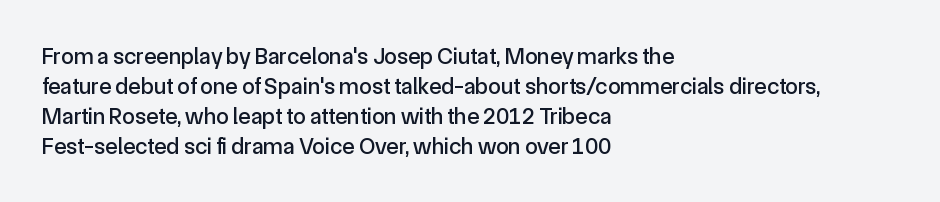
{"italic": "no", "underline": "no", "align": "left", "line_spacing": "normal", "line_spacing_ratio": 1.3, "letter_spacing": "normal", "letter_spacing_em": 0.0, "glyph_px": 23}
